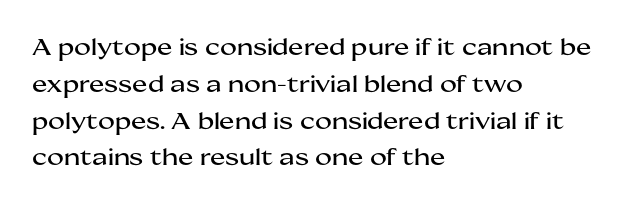
Every character sits straight up, as roman type does. Where is the straight margin? On the left. The rendering uses a moderate line-height, typical for paragraphs. Just letters on the line, the space beneath them empty. Compared with typical body copy, the letter spacing here is the same.
